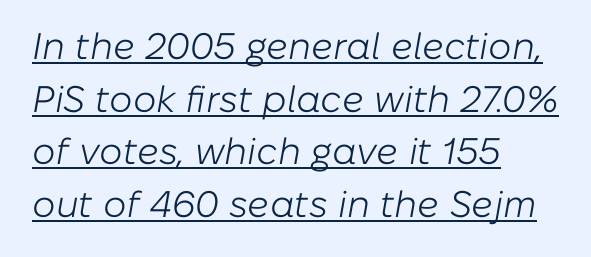
Q: Is the text bold? A: No.
Q: Is the text italic (slanted)? A: Yes, it leans right by about 10 degrees.
Q: Is the text underlined? A: Yes.
Q: How is the paragraph aligned? A: Left-aligned.
Q: Is the spacing between letters normal or unusually wide? A: Normal.
Q: Is the spacing between lines tight, normal or loose? A: Normal.
Q: Width (condensed, normal, or wide)? A: Normal.
Q: Stroke contrast? A: Low.
Q: x-height? A: Medium.
Q: Monospaced? A: No.
